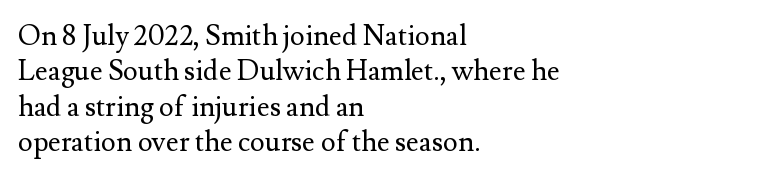
Summary of weight: not heavy and not bold. The type family on display is of the serif kind. Quick note: underline off. Nothing unusual about the tracking: characters are spaced as the font intends.
